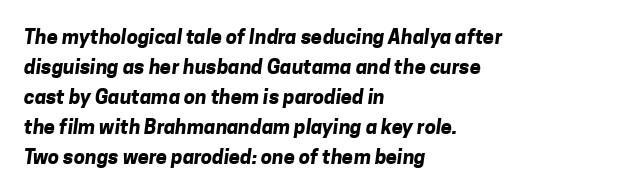
{"bold": "yes", "underline": "no", "align": "left", "line_spacing": "normal", "line_spacing_ratio": 1.5, "letter_spacing": "normal", "letter_spacing_em": 0.0, "glyph_px": 20}
